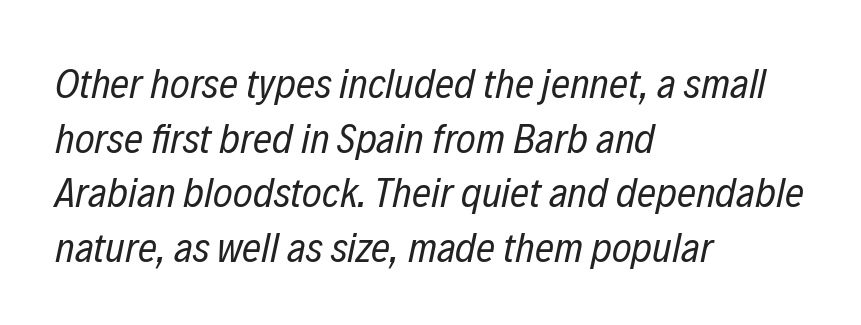
Rule under the text: the space is simply empty. Nobody touched the tracking dial on this one. Quick note: italic. Line spacing here is normal. Which margin do the lines hug? The left one — the right edge is uneven.
